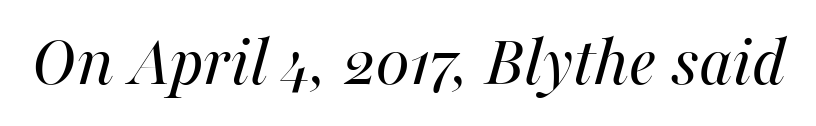
{"italic": "yes", "lean": "right", "slant_degrees": 16, "bold": "no", "weight": "regular", "width": "normal", "stroke_contrast": "medium", "x_height": "medium", "monospaced": "no", "underline": "no", "letter_spacing": "normal", "letter_spacing_em": 0.0, "glyph_px": 74}
